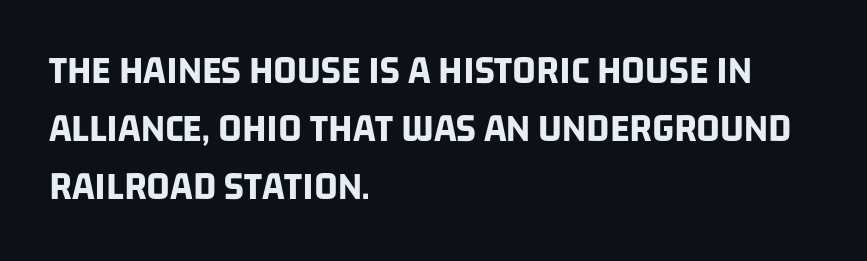
The passage shown is emphatically bold. Think of a printed novel: that variable character pitch is what you see here. The space beneath each line is pristine and unruled. Is this a sans? Yes — the strokes have no serifs. The lines sit at an ordinary, default distance from one another.
